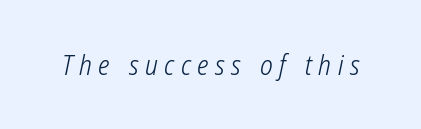
Q: Is the text bold? A: No.
Q: Is the text underlined? A: No.
Q: Is the spacing between letters normal or unusually wide? A: Unusually wide.
